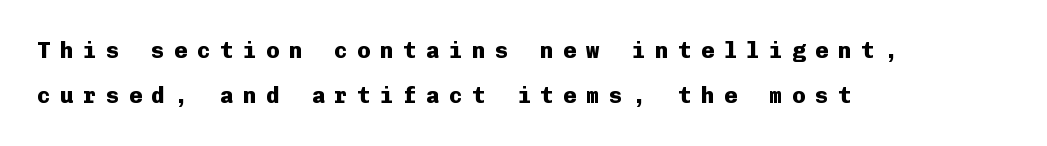
The gaps between neighbouring characters are conspicuously large. Each row of text sits above clean, open space. If you drew a ruler down the left edge, every line would touch it. The letters stand upright; this is a roman face. This sample trades compactness for vertical openness between lines.
